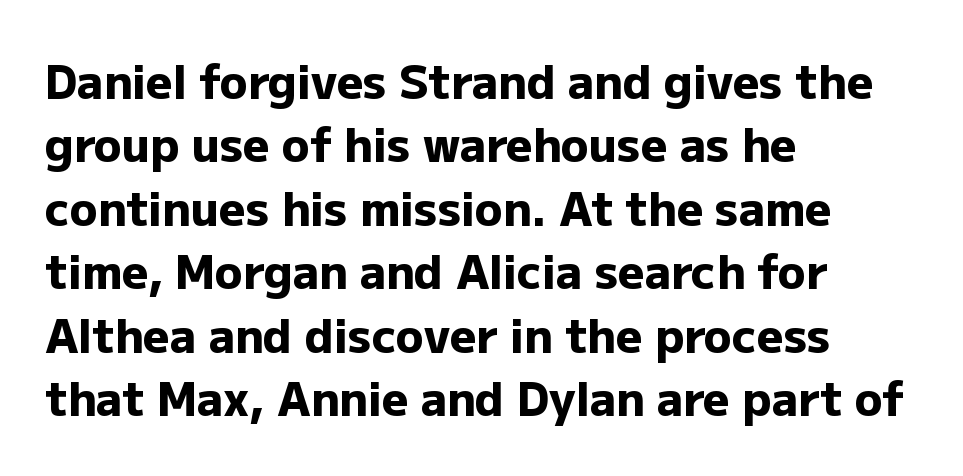
Does extra space separate the letters? No, they use regular spacing. The characters display no serif detailing; their extremities are plain. You could not count columns in this text — the font is proportionally spaced. Honestly, the row spacing looks completely unremarkable. The foot of each line stays bare and open. A full-strength bold gives these letters their thick strokes.
